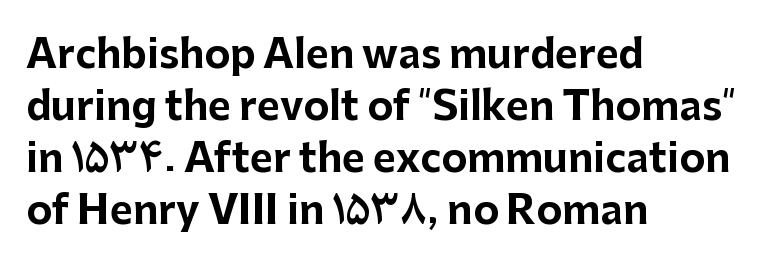
The image shows 39 px bold sans-serif type, upright; set left-aligned, normal line spacing (1.33x), normal letter spacing, not underlined; low stroke contrast and a medium x-height.
